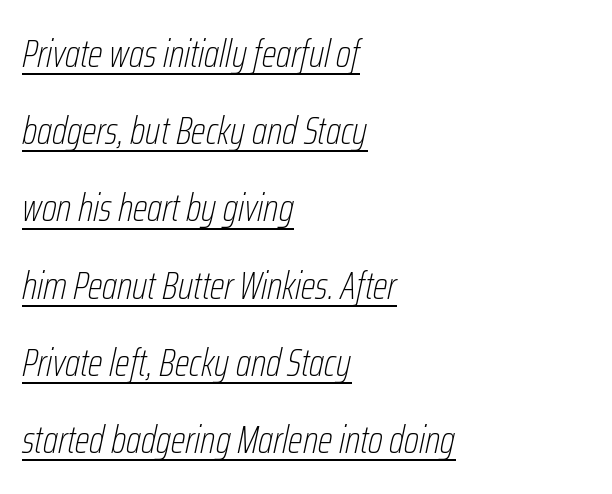
The image shows 39 px thin, condensed type, italic (leaning right); set left-aligned, loose line spacing (1.98x), normal letter spacing, underlined; low stroke contrast and a medium x-height.
